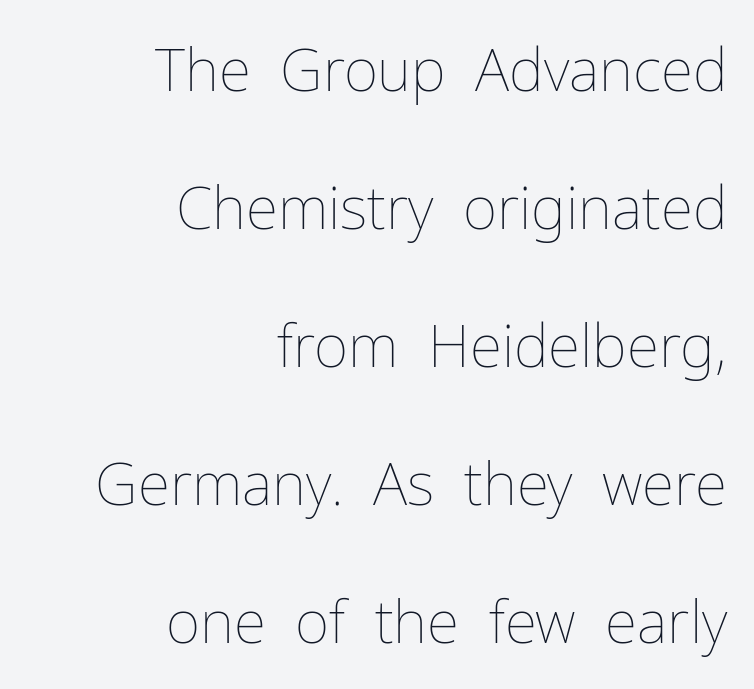
Upright lettering throughout. Where is the straight margin? On the right. Here the designer chose a conventional face with non-uniform glyph widths. The tracking reads as untouched default to a designer's eye. Students, observe: this is what heavily led, spacious text looks like. The weight tops out at a normal text grade.
